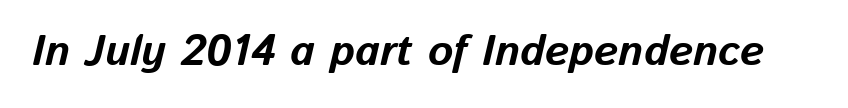
The image shows 43 px bold type, italic (leaning right); set normal letter spacing, not underlined; low stroke contrast and a medium x-height.
